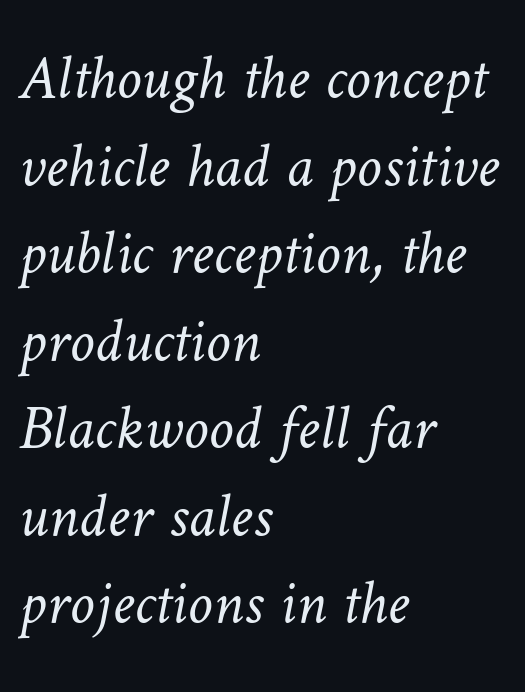
The image shows 63 px light type; set left-aligned, normal line spacing (1.39x), normal letter spacing, not underlined; low stroke contrast and a medium x-height.
